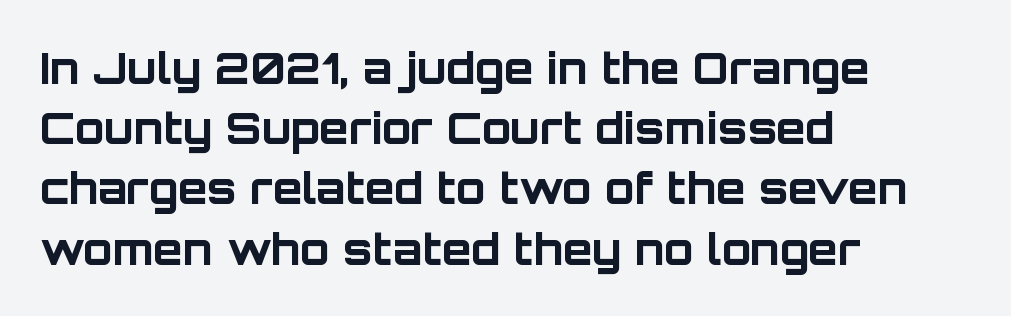
Spacing between characters is what you'd get straight out of the box. Style check: upright. The passage is arranged the way most books set body copy — flush left. Reading down the column, the eye jumps a familiar distance to each next line. Descenders hang freely into open space. You can tell from the bare stems that sans-serif type was used.
